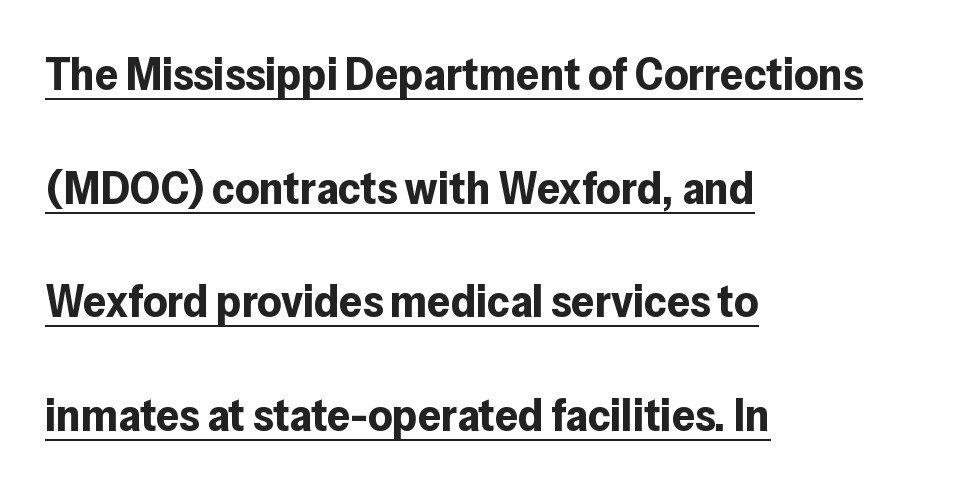
{"serif": "no", "italic": "no", "bold": "yes", "weight": "bold", "width": "normal", "stroke_contrast": "low", "x_height": "medium", "monospaced": "no", "underline": "yes", "align": "left", "line_spacing": "loose", "line_spacing_ratio": 2.47, "letter_spacing": "normal", "letter_spacing_em": 0.0, "glyph_px": 46}
